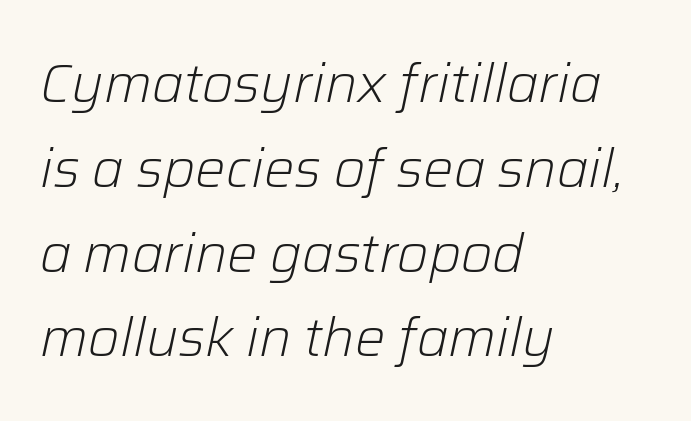
Here the designer chose a conventional face with non-uniform glyph widths. Unmarked baselines from the first word to the last. Standard letterfit; no display-style spreading of the glyphs. These lines are set flush left with a ragged right edge. It's the slanting kind of type.
